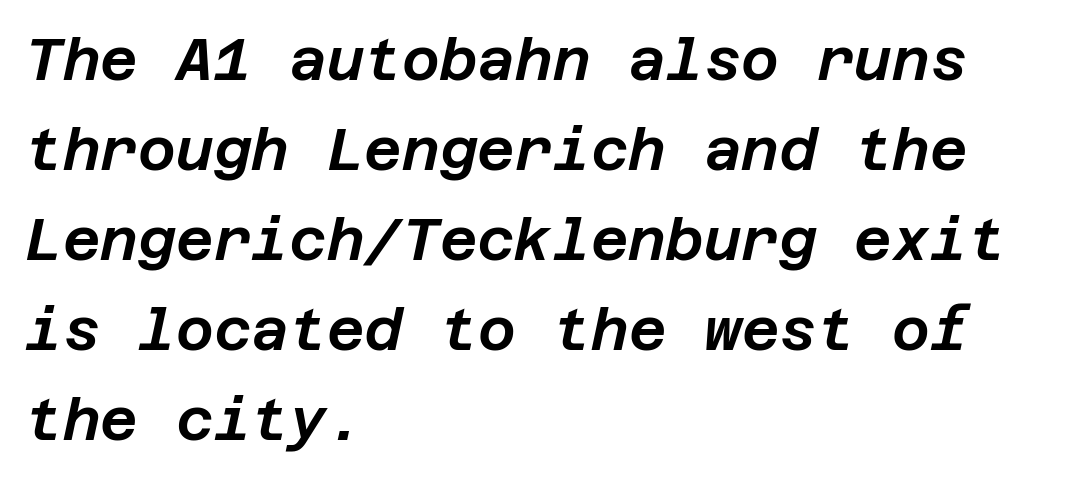
How would I describe the line gaps? Plain and ordinary. Caption: multi-line text, flush left, ragged right. Yep, that's italic — everything's leaning. No extra tracking has been applied to these lines.
